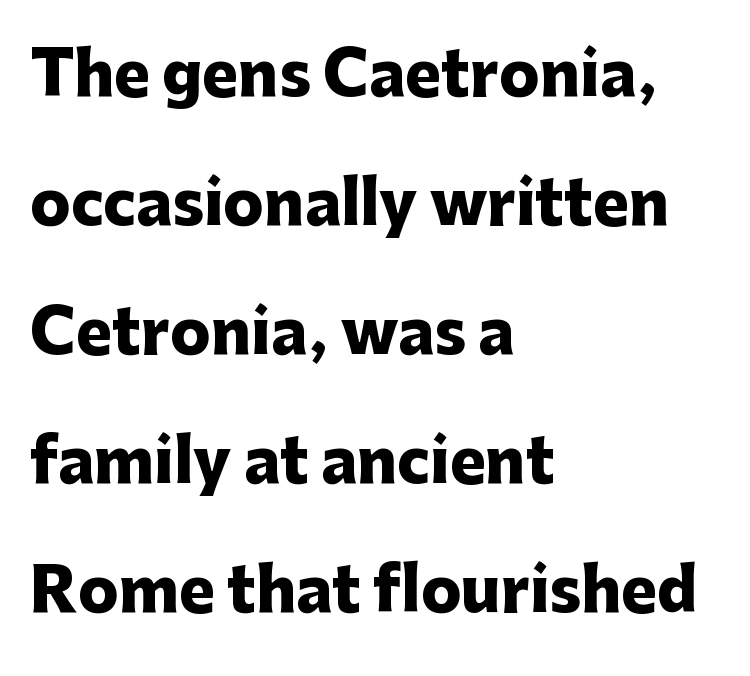
The image shows 60 px heavy sans-serif type, upright; set left-aligned, loose line spacing (2.15x), normal letter spacing, not underlined; low stroke contrast and a medium x-height.
